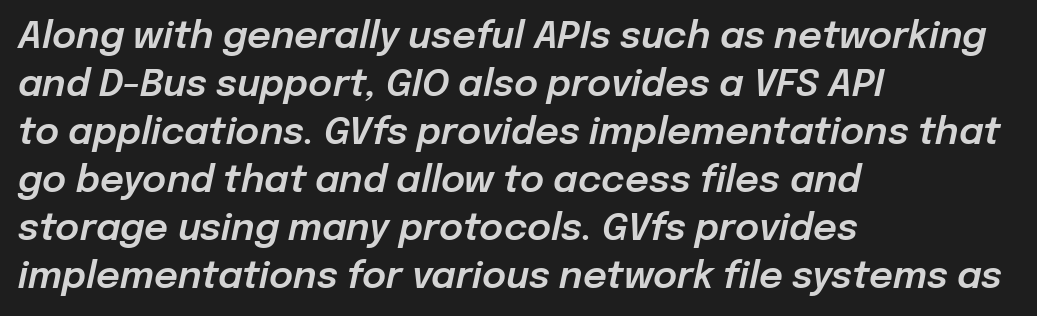
Proportional: the letters do not fall into vertical columns. The gaps between neighbouring characters are ordinary and unremarkable. The foot of each line stays bare and open. It's the slanting kind of type. Horizontal alignment here is leftward, the default for most running prose.
